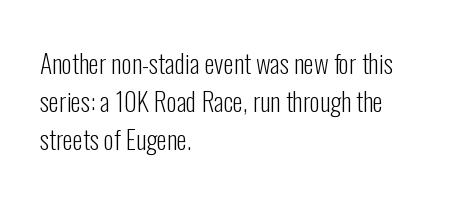
The image shows 26 px text type, upright; set left-aligned, normal line spacing (1.47x), normal letter spacing, not underlined.
